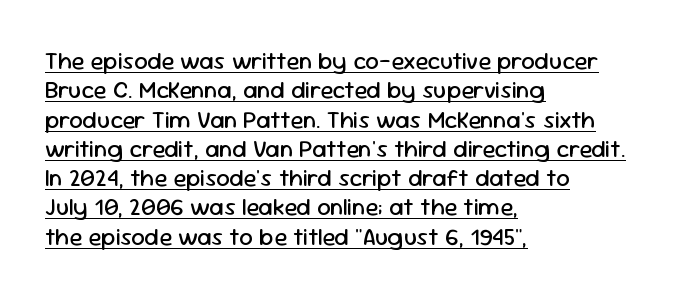
{"italic": "no", "bold": "no", "underline": "yes", "align": "left", "line_spacing_ratio": 1.22, "letter_spacing": "normal", "letter_spacing_em": 0.0, "glyph_px": 24}
